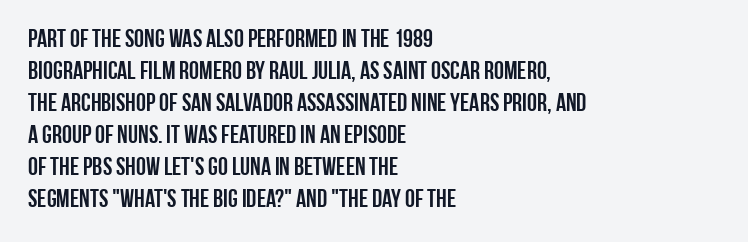
The image shows 25 px text type, upright; set left-aligned, normal line spacing (1.28x), normal letter spacing, not underlined.
